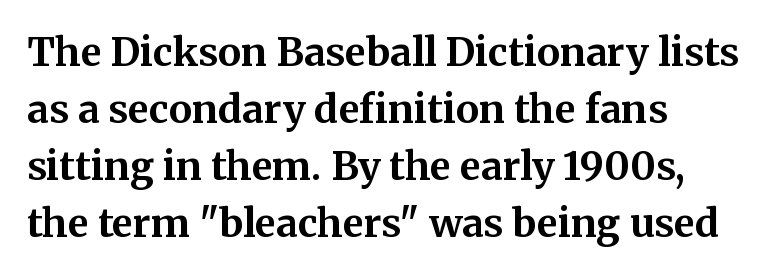
Q: Is the text bold? A: Yes.
Q: Is the text italic (slanted)? A: No, it is upright.
Q: Is the typeface a serif or a sans-serif typeface? A: Serif.
Q: Is the text underlined? A: No.
Q: How is the paragraph aligned? A: Left-aligned.
Q: Is the spacing between letters normal or unusually wide? A: Normal.
Q: Is the spacing between lines tight, normal or loose? A: Normal.
Q: Width (condensed, normal, or wide)? A: Normal.
Q: Stroke contrast? A: Medium.
Q: x-height? A: Medium.
Q: Monospaced? A: No.
